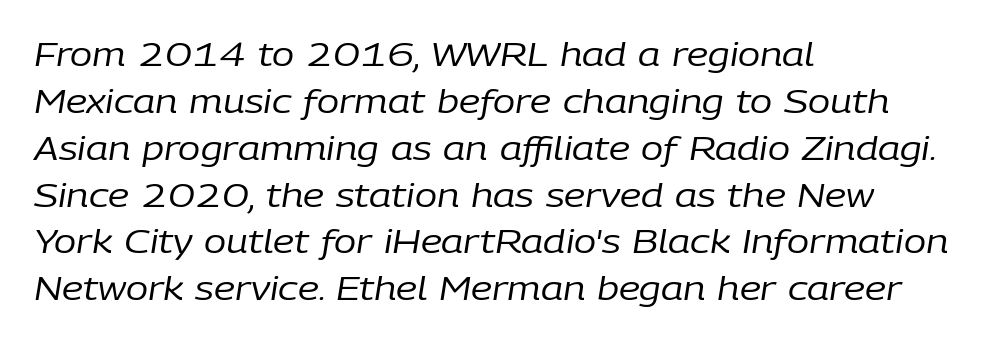
The image shows 33 px regular-weight type, italic (leaning right); set left-aligned, normal line spacing (1.42x), normal letter spacing, not underlined; low stroke contrast and a medium x-height.
